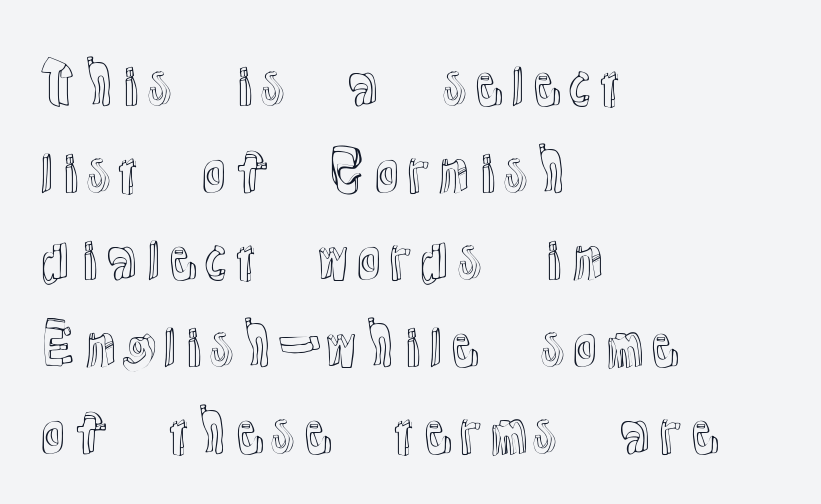
Short and long lines alike share a common starting point at left. Note the varied advance widths — an 'i' is clearly narrower than an 'm'. Nope, not italic — everything's standing straight. The space between consecutive lines is moderate. How are the letters spaced? Ordinarily, with no added tracking. A clean baseline with only descenders dipping below it.
